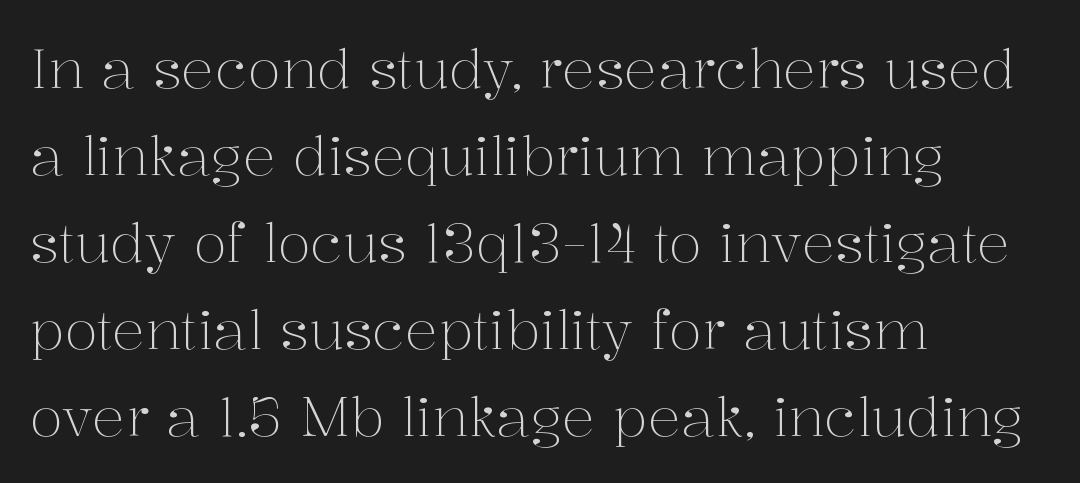
{"serif": "yes", "italic": "no", "bold": "no", "weight": "light", "width": "normal", "stroke_contrast": "medium", "x_height": "medium", "monospaced": "no", "underline": "no", "align": "left", "line_spacing": "normal", "line_spacing_ratio": 1.58, "letter_spacing": "normal", "letter_spacing_em": 0.0, "glyph_px": 55}
